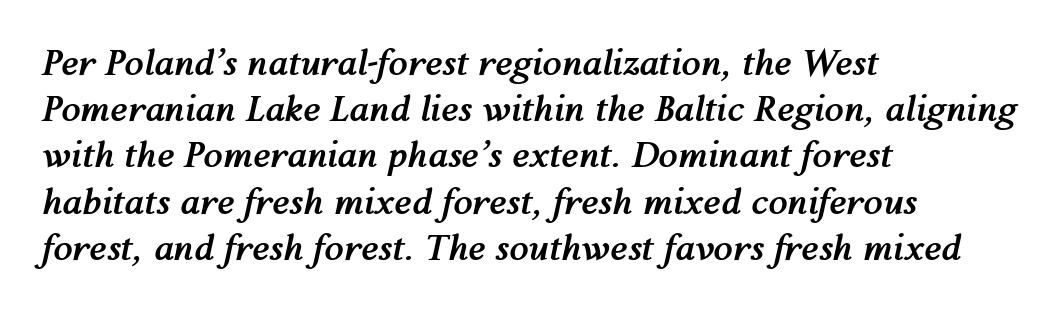
Q: Is the text bold? A: Yes.
Q: Is the text italic (slanted)? A: Yes, it leans right by about 12 degrees.
Q: Is the text underlined? A: No.
Q: How is the paragraph aligned? A: Left-aligned.
Q: Is the spacing between letters normal or unusually wide? A: Normal.
Q: Is the spacing between lines tight, normal or loose? A: Normal.
Q: Width (condensed, normal, or wide)? A: Normal.
Q: Stroke contrast? A: Medium.
Q: x-height? A: Medium.
Q: Monospaced? A: No.
